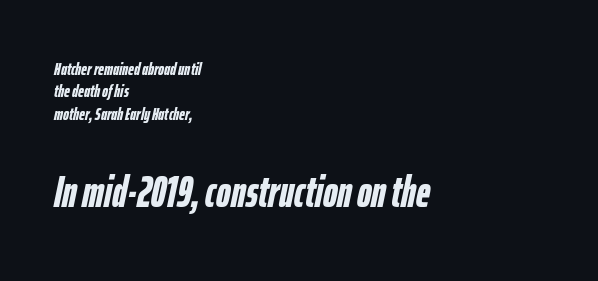
Q: Is the text bold? A: Yes.
Q: Is the text italic (slanted)? A: Yes, it leans right by about 12 degrees.
Q: Is the text underlined? A: No.
Q: How is the paragraph aligned? A: Left-aligned.
Q: Is the spacing between letters normal or unusually wide? A: Normal.
Q: Is the spacing between lines tight, normal or loose? A: Normal.
Q: Which block of text is set in a larger size, the first (top) or the second (bottom)? A: The second (bottom) one.
Q: Width (condensed, normal, or wide)? A: Condensed.
Q: Stroke contrast? A: Low.
Q: x-height? A: Medium.
Q: Monospaced? A: No.
